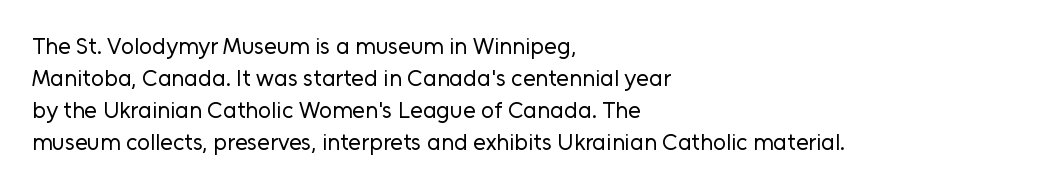
Caption: standard tracking, unaltered. Does the leading feel generous? No, just average. The lines are quadded left. Check the space under the baseline: it is left empty.
